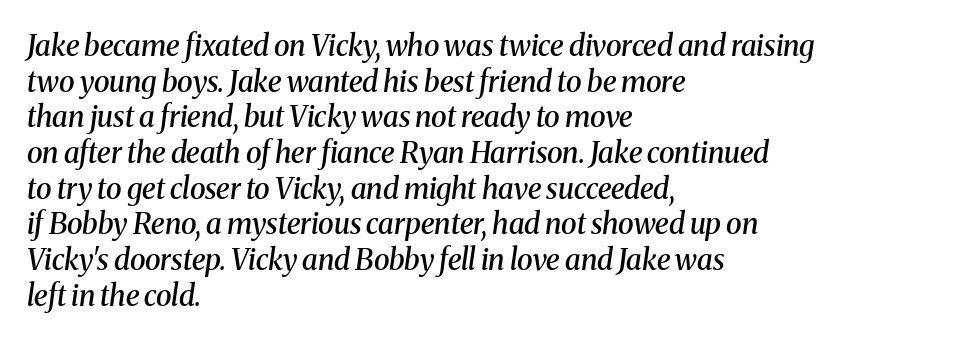
Q: Is the text bold? A: Semi-bold.
Q: Is the text italic (slanted)? A: Yes, it leans right by about 8 degrees.
Q: Is the typeface a serif or a sans-serif typeface? A: Serif.
Q: Is the text underlined? A: No.
Q: How is the paragraph aligned? A: Left-aligned.
Q: Is the spacing between letters normal or unusually wide? A: Normal.
Q: Width (condensed, normal, or wide)? A: Normal.
Q: Stroke contrast? A: Medium.
Q: x-height? A: Medium.
Q: Monospaced? A: No.
